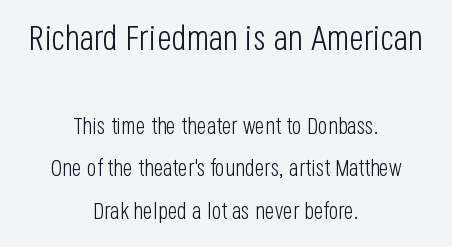
The image shows 35 px light, condensed sans-serif type, upright; set centered, line spacing 1.85x, normal letter spacing, not underlined; the first (top) block is 1.52x larger; low stroke contrast and a large x-height.
